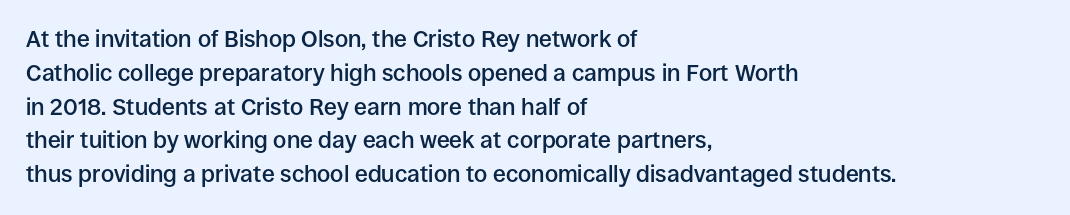
Upright lettering throughout. Reading down the block, your eye returns to a fixed left position each line. Strokes here are thickened, but only to semibold level. Evenly set lines give the paragraph a standard silhouette. Standard letterfit; no display-style spreading of the glyphs. Clear beneath every line of the passage.
